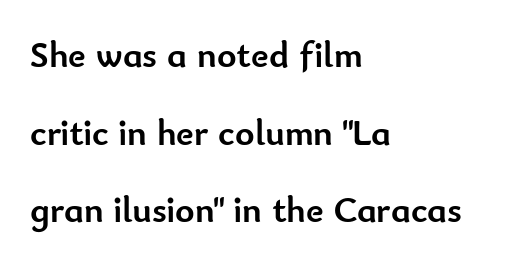
The glyphs have the mass of a bold cut. Is the block centered? No — it sits flush against the left margin. Think of a printed novel: that variable character pitch is what you see here. The words here are not underlined.
